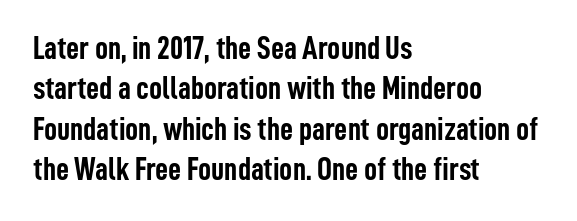
The letters sit at their default tracking, neither squeezed nor spread. No italicization has been applied; the sample stays upright. Do the characters align in a grid? No, the font is proportional. You'd pick this weight for a headline — it's a proper bold. Words float on clear page, feet unadorned. The passage shown is typeset with a sans-serif family.
